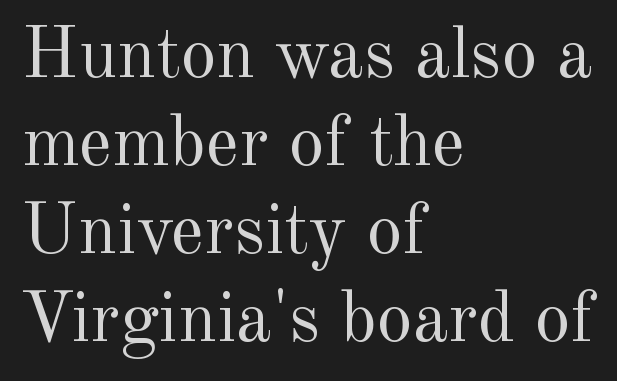
Q: Is the text bold? A: No.
Q: Is the text italic (slanted)? A: No, it is upright.
Q: Is the typeface a serif or a sans-serif typeface? A: Serif.
Q: Is the text underlined? A: No.
Q: How is the paragraph aligned? A: Left-aligned.
Q: Is the spacing between letters normal or unusually wide? A: Normal.
Q: Width (condensed, normal, or wide)? A: Normal.
Q: x-height? A: Small.
Q: Monospaced? A: No.
